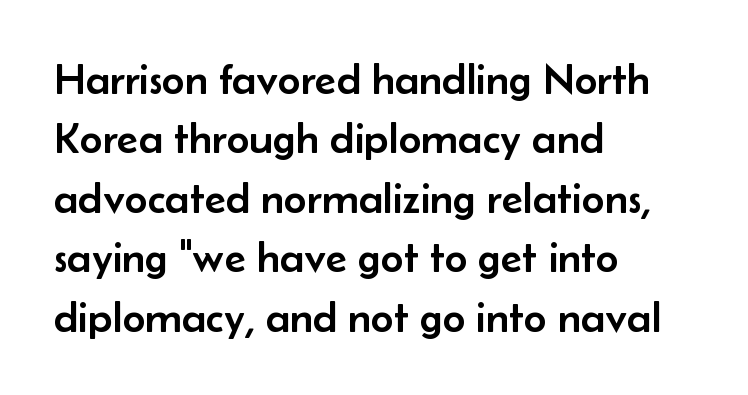
The rendering keeps characters at their native spacing. Beneath every word, the page is bare. Posture: vertical. Rows of type keep a routine distance in the vertical direction.
